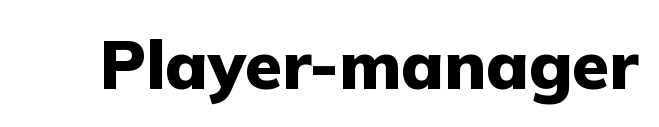
{"serif": "no", "italic": "no", "bold": "yes", "weight": "heavy", "width": "normal", "stroke_contrast": "low", "x_height": "medium", "monospaced": "no", "underline": "no", "letter_spacing": "normal", "letter_spacing_em": 0.0, "glyph_px": 67}
